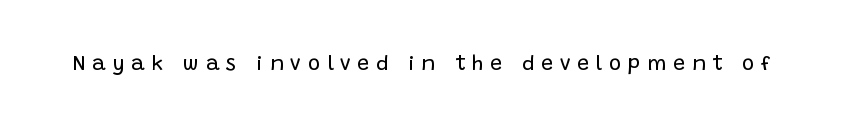
The image shows 21 px text type, upright; set unusually wide letter spacing (+0.32 em), not underlined.
